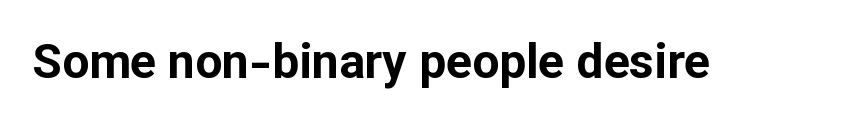
Letterform terminals end flat and unadorned throughout the passage. The gaps between neighbouring characters are ordinary and unremarkable. Each letter keeps its own natural width here, so spacing adapts to shape. Quick note: underline off. Heavy-handed strokes throughout: this text is bold. Posture: straight, roman, zero tilt.
